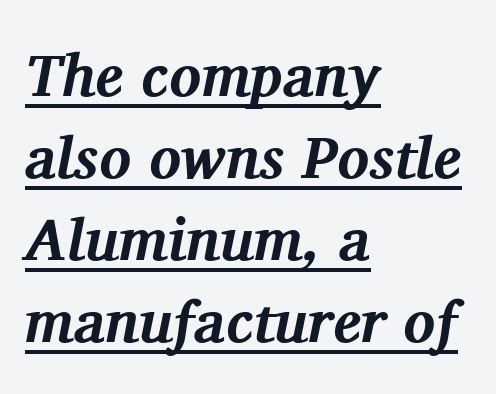
Q: Is the text bold? A: Yes.
Q: Is the text italic (slanted)? A: Yes, it leans right by about 11 degrees.
Q: Is the typeface a serif or a sans-serif typeface? A: Serif.
Q: Is the text underlined? A: Yes.
Q: How is the paragraph aligned? A: Left-aligned.
Q: Is the spacing between letters normal or unusually wide? A: Normal.
Q: Is the spacing between lines tight, normal or loose? A: Normal.
Q: Width (condensed, normal, or wide)? A: Normal.
Q: Stroke contrast? A: Medium.
Q: x-height? A: Medium.
Q: Monospaced? A: No.
